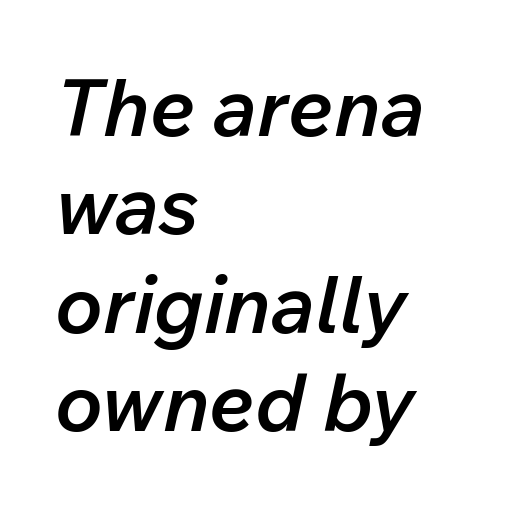
{"italic": "yes", "lean": "right", "slant_degrees": 12, "bold": "semi", "weight": "semibold", "width": "normal", "stroke_contrast": "low", "x_height": "medium", "monospaced": "no", "underline": "no", "align": "left", "line_spacing_ratio": 1.23, "letter_spacing": "normal", "letter_spacing_em": 0.0, "glyph_px": 80}
